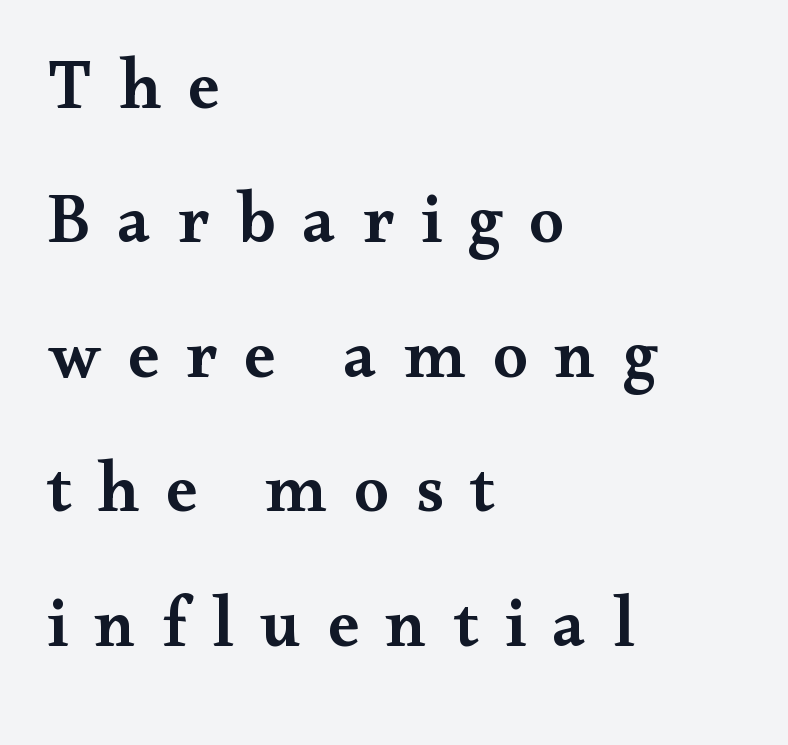
The image shows 70 px semibold, wide serif type, upright; set left-aligned, loose line spacing (1.92x), unusually wide letter spacing (+0.38 em), not underlined; medium stroke contrast and a small x-height.
